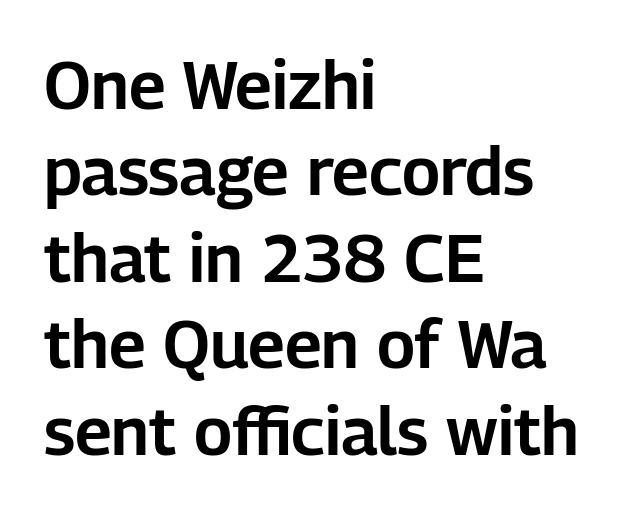
The image shows 67 px sans-serif type, upright; set left-aligned, normal line spacing (1.29x), normal letter spacing, not underlined; low stroke contrast and a medium x-height.
